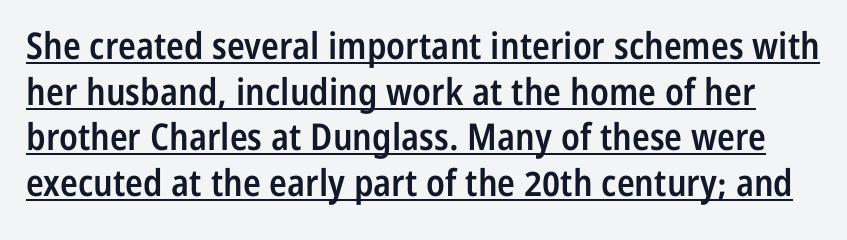
Quick note: underline on. This rendering leaves character spacing at its baseline value. Here the designer chose a conventional face with non-uniform glyph widths. Every stem runs plumb, perpendicular to the baseline. The type family on display is of the sans-serif kind.
